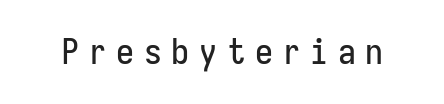
Q: Is the text italic (slanted)? A: No, it is upright.
Q: Is the typeface a serif or a sans-serif typeface? A: Sans-serif.
Q: Is the text underlined? A: No.
Q: Is the spacing between letters normal or unusually wide? A: Unusually wide.
Q: Width (condensed, normal, or wide)? A: Condensed.
Q: Stroke contrast? A: Low.
Q: x-height? A: Medium.
Q: Monospaced? A: Yes.
